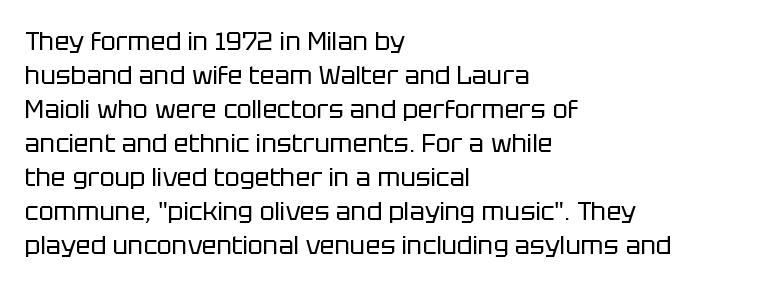
{"italic": "no", "bold": "no", "underline": "no", "align": "left", "line_spacing": "normal", "line_spacing_ratio": 1.36, "letter_spacing": "normal", "letter_spacing_em": 0.0, "glyph_px": 25}
